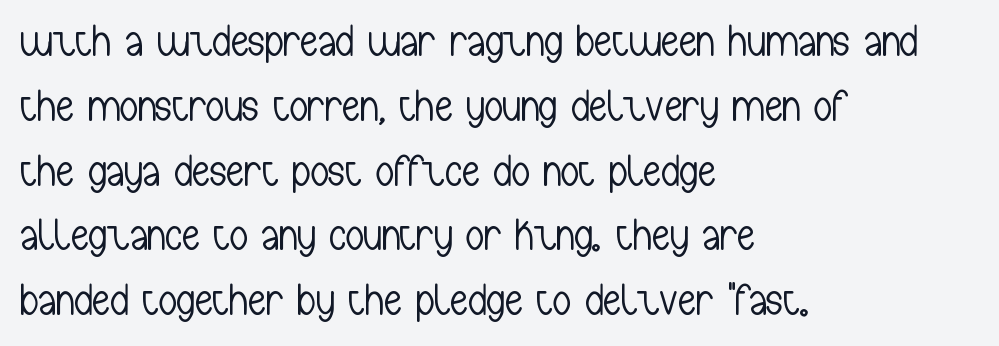
Q: Is the text bold? A: No.
Q: Is the text italic (slanted)? A: No, it is upright.
Q: Is the typeface a serif or a sans-serif typeface? A: Sans-serif.
Q: Is the text underlined? A: No.
Q: How is the paragraph aligned? A: Left-aligned.
Q: Is the spacing between letters normal or unusually wide? A: Normal.
Q: Is the spacing between lines tight, normal or loose? A: Normal.
Q: Width (condensed, normal, or wide)? A: Condensed.
Q: Stroke contrast? A: Low.
Q: x-height? A: Medium.
Q: Monospaced? A: No.
